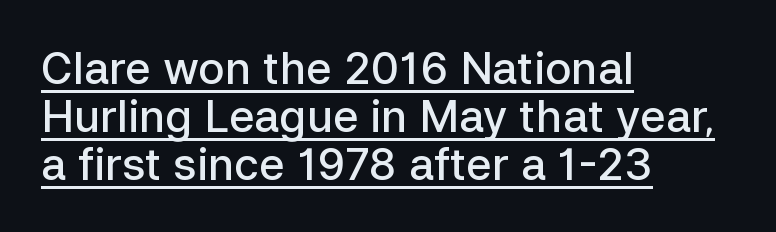
{"serif": "no", "italic": "no", "bold": "semi", "weight": "semibold", "width": "normal", "stroke_contrast": "low", "x_height": "medium", "monospaced": "no", "underline": "yes", "align": "left", "line_spacing": "tight", "line_spacing_ratio": 1.09, "letter_spacing": "normal", "letter_spacing_em": 0.0, "glyph_px": 44}
